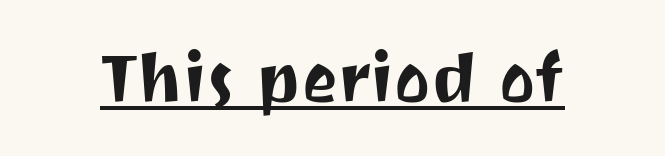
Glyph-to-glyph distance matches everyday printed text. Look at the bottom of the vertical strokes: they stop flat, with no serifs. Caption: lettering with a line underneath. Looks like regular typesetting: each glyph gets only the width it needs.
